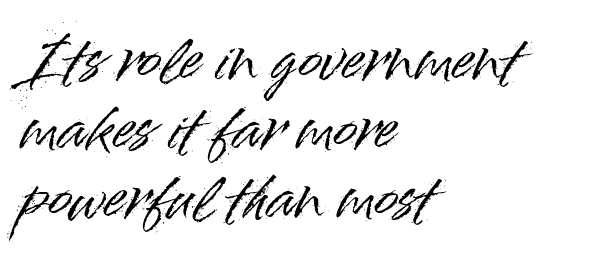
The image shows 56 px sans-serif type; set left-aligned, line spacing 1.23x, normal letter spacing, not underlined; high stroke contrast and a small x-height.
